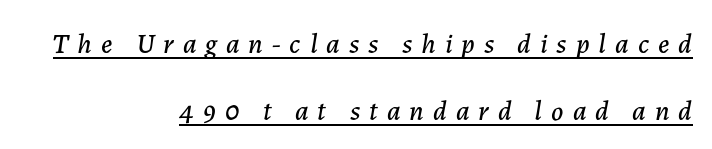
Like a heading marked for emphasis, these lines bear an underscore. The rendering uses natural spacing where letterforms have individual widths. Right-aligned paragraph, ragged on the left. The letterforms stand isolated, each surrounded by extra space. Would a proofreader flag this as italicized? Yes. This block would shrink considerably if given ordinary leading; it's expanded now.
